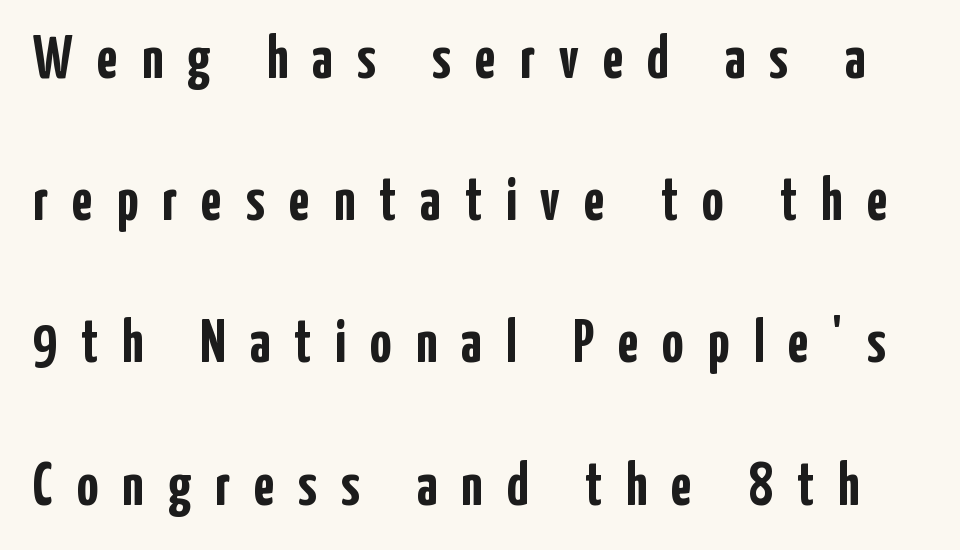
{"serif": "no", "italic": "no", "bold": "yes", "weight": "semibold", "width": "condensed", "stroke_contrast": "low", "x_height": "medium", "monospaced": "no", "underline": "no", "line_spacing": "loose", "line_spacing_ratio": 2.37, "letter_spacing": "wide", "letter_spacing_em": 0.4, "glyph_px": 60}
